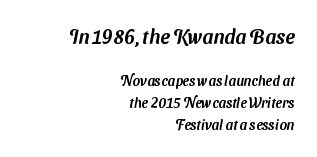
The rendering uses a moderate line-height, typical for paragraphs. You get the large type first, then a drop to smaller type. This sample is right-justified, so line beginnings fall wherever the words allow. The line texture is even and compact thanks to regular tracking. Rule under the text: the space is simply empty.
